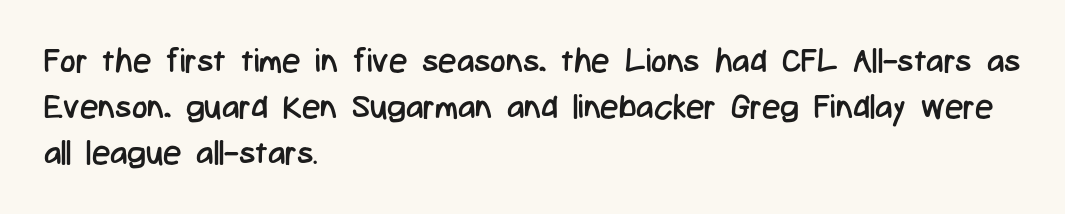
{"serif": "no", "italic": "no", "bold": "no", "weight": "regular", "width": "condensed", "stroke_contrast": "low", "x_height": "medium", "monospaced": "no", "underline": "no", "align": "left", "line_spacing": "normal", "line_spacing_ratio": 1.39, "letter_spacing": "normal", "letter_spacing_em": 0.0, "glyph_px": 33}
